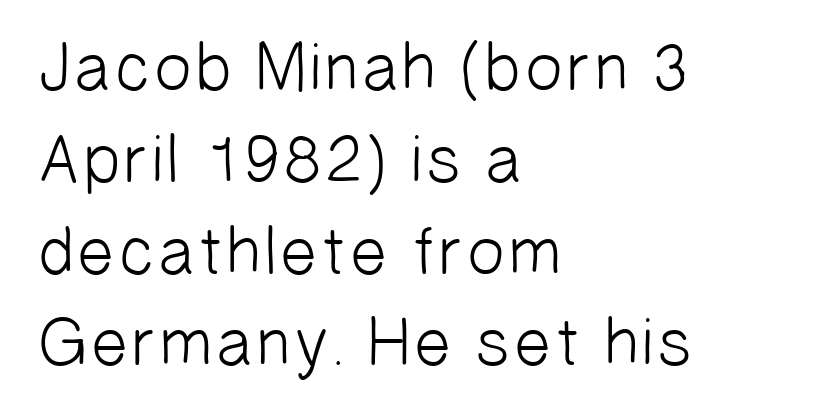
{"serif": "no", "bold": "no", "weight": "light", "width": "normal", "stroke_contrast": "low", "x_height": "medium", "monospaced": "no", "underline": "no", "align": "left", "line_spacing": "normal", "line_spacing_ratio": 1.35, "letter_spacing": "normal", "letter_spacing_em": 0.0, "glyph_px": 68}
